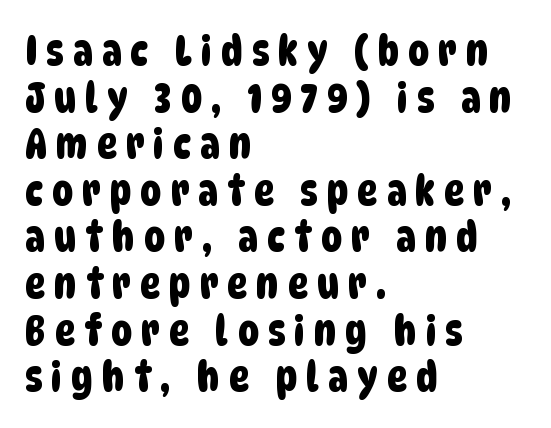
The rendering uses natural spacing where letterforms have individual widths. This sample trades vertical openness for compactness between lines. A student would call this left alignment; a typographer would say flush left, rag right. Caption: expanded tracking, letters set apart.
